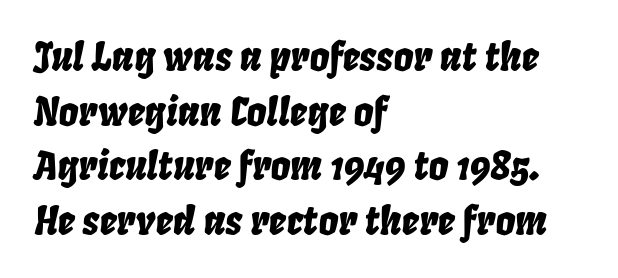
{"italic": "yes", "lean": "right", "slant_degrees": 8, "width": "condensed", "stroke_contrast": "low", "x_height": "large", "monospaced": "no", "underline": "no", "align": "left", "line_spacing": "normal", "line_spacing_ratio": 1.4, "letter_spacing": "normal", "letter_spacing_em": 0.0, "glyph_px": 39}
